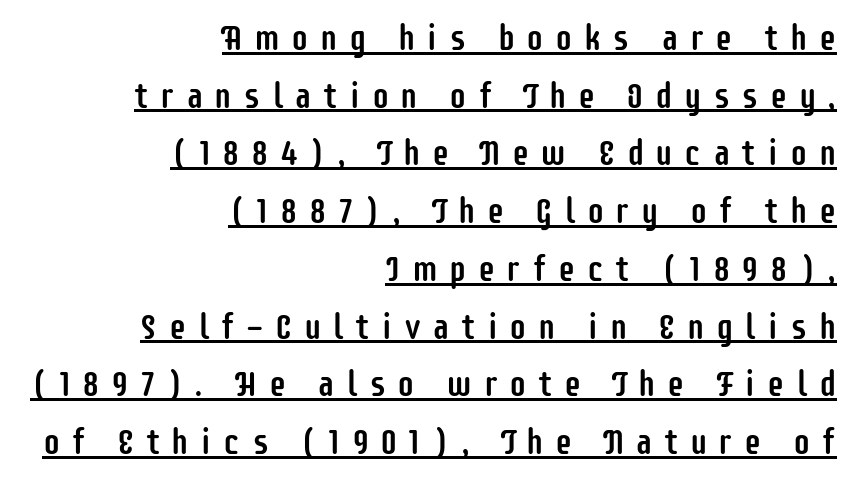
Is the letter spacing exaggerated? Yes — the characters are pushed far apart. Do the characters align in a grid? No, the font is proportional. Students, observe the line beneath the letters — that is underlining. Is there much room between lines? A standard amount, neither cramped nor airy. A typesetter would mark this as roman, not italic.
